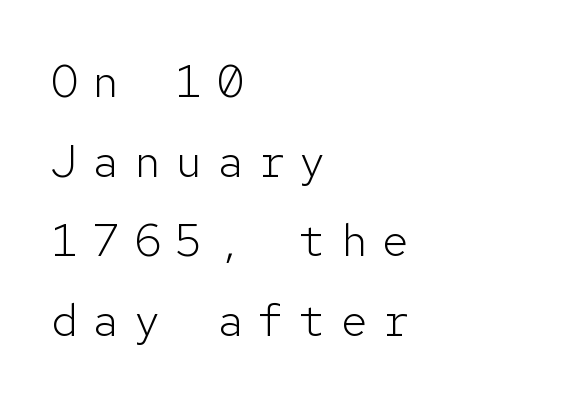
Q: Is the text bold? A: No.
Q: Is the text italic (slanted)? A: No, it is upright.
Q: Is the typeface a serif or a sans-serif typeface? A: Sans-serif.
Q: Is the text underlined? A: No.
Q: How is the paragraph aligned? A: Left-aligned.
Q: Is the spacing between letters normal or unusually wide? A: Unusually wide.
Q: Width (condensed, normal, or wide)? A: Normal.
Q: Stroke contrast? A: Low.
Q: x-height? A: Medium.
Q: Monospaced? A: Yes.
